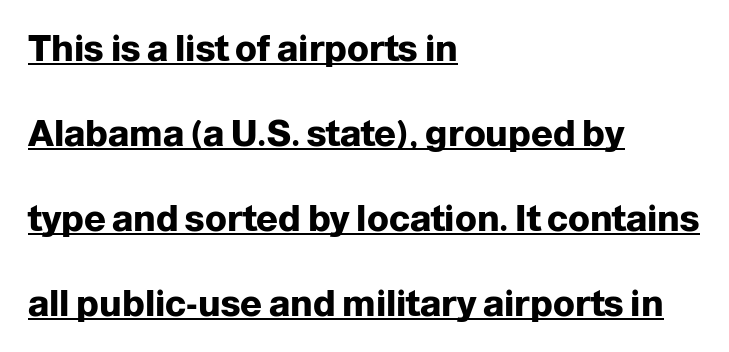
The typesetting leans heavy: a genuine bold. Does the lettering tilt? It doesn't — this is upright. Widely set lines give the paragraph a tall, airy silhouette. Teacher's note: observe the even left margin — that is flush-left alignment. A typesetter would label this face a sans.
